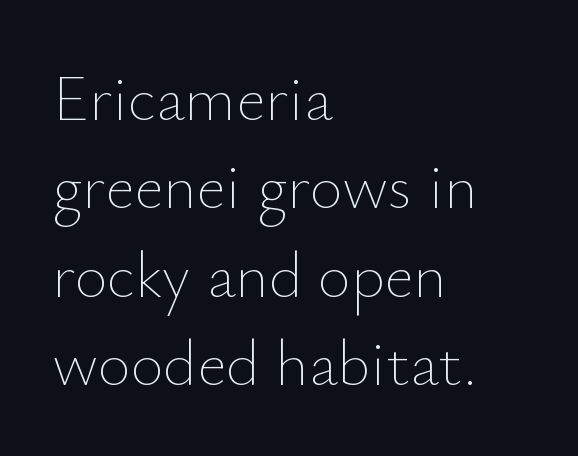
Caption: multi-line text, flush left, ragged right. If you drew a line through each stem, it would be perfectly vertical. If you measured baseline to baseline, you'd find a middling distance. The baseline area is clear. A light-to-regular cut is what we see here.
